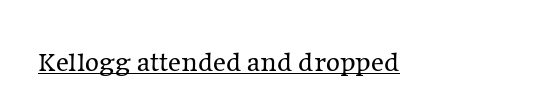
Vertical stems look standard width or narrower in stroke. This sample carries an underscore along the baseline area. Notice how the stems are strictly vertical — no italics here. Spacing between characters is what you'd get straight out of the box.
